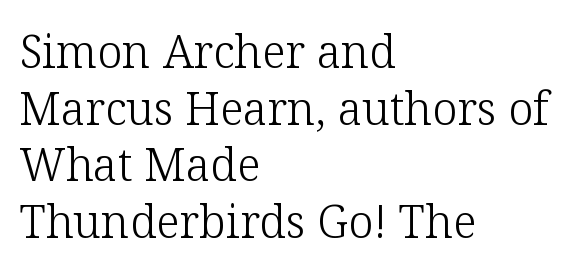
Interline gaps are of average width in this sample. Posture: vertical. These lines are rendered in a variable-pitch font. Compared with a typical body face, this is equally light or lighter still. This rendering uses left alignment, leaving the right contour irregular. Letters rest on an invisible, unmarked baseline.
